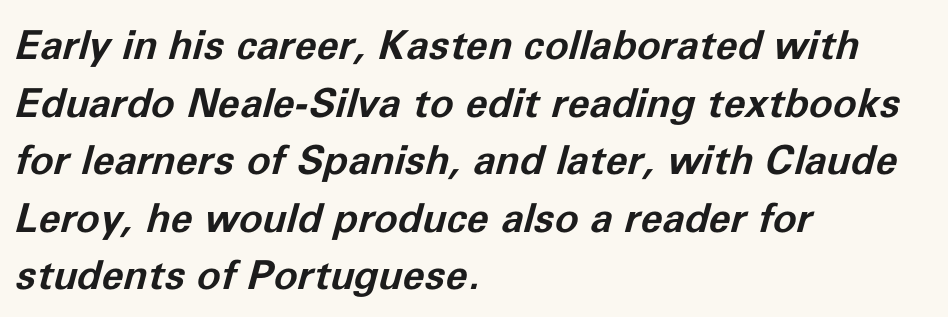
Strokes here are thick enough to call this a true bold. Leftover space on each line is placed entirely after the last word. Rule under the text: the space is simply empty. Think of a printed novel: that variable character pitch is what you see here.
